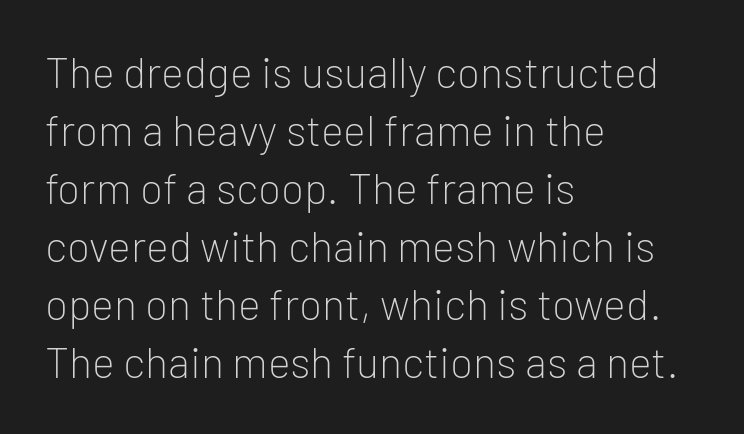
Note the varied advance widths — an 'i' is clearly narrower than an 'm'. Each row of text sits above clean, open space. Students, observe: this is what conventionally led text looks like. In CSS terms this would be text-align: left. The specimen reads as upright at a glance. How are the letters spaced? Ordinarily, with no added tracking.
